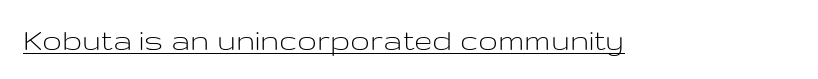
{"serif": "no", "italic": "no", "bold": "no", "weight": "light", "width": "wide", "stroke_contrast": "low", "x_height": "medium", "monospaced": "no", "underline": "yes", "letter_spacing": "normal", "letter_spacing_em": 0.0, "glyph_px": 33}
